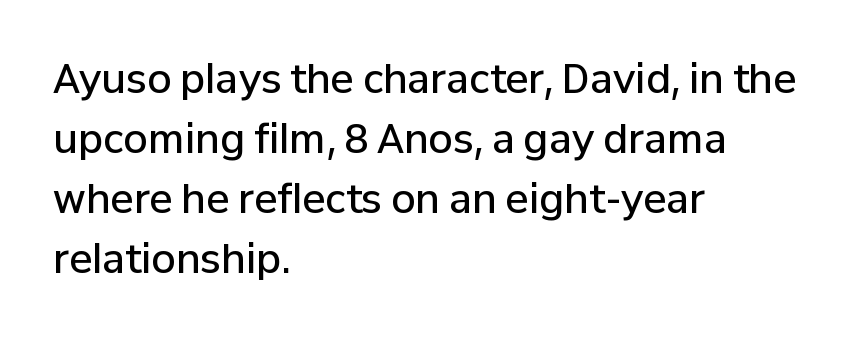
Q: Is the text bold? A: Semi-bold.
Q: Is the text italic (slanted)? A: No, it is upright.
Q: Is the typeface a serif or a sans-serif typeface? A: Sans-serif.
Q: Is the text underlined? A: No.
Q: How is the paragraph aligned? A: Left-aligned.
Q: Is the spacing between letters normal or unusually wide? A: Normal.
Q: Is the spacing between lines tight, normal or loose? A: Normal.
Q: Width (condensed, normal, or wide)? A: Normal.
Q: Stroke contrast? A: Low.
Q: x-height? A: Medium.
Q: Monospaced? A: No.
